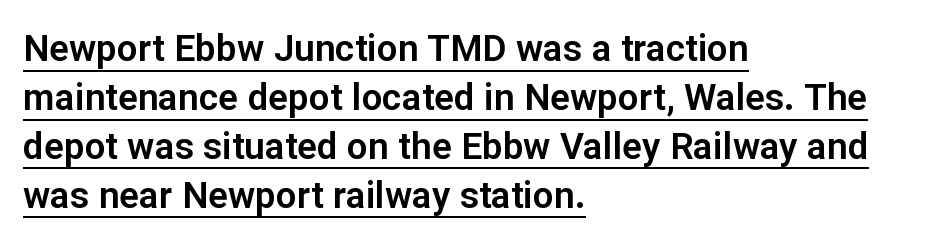
{"serif": "no", "italic": "no", "width": "normal", "stroke_contrast": "low", "x_height": "medium", "monospaced": "no", "underline": "yes", "align": "left", "line_spacing": "normal", "line_spacing_ratio": 1.32, "letter_spacing": "normal", "letter_spacing_em": 0.0, "glyph_px": 37}
